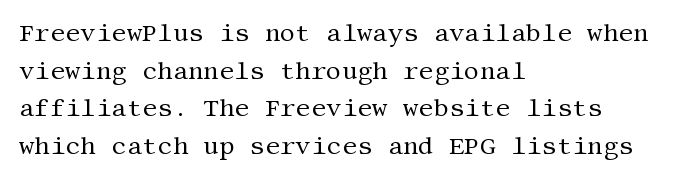
{"italic": "no", "bold": "no", "underline": "no", "align": "left", "line_spacing": "normal", "line_spacing_ratio": 1.57, "letter_spacing": "normal", "letter_spacing_em": 0.0, "glyph_px": 24}
